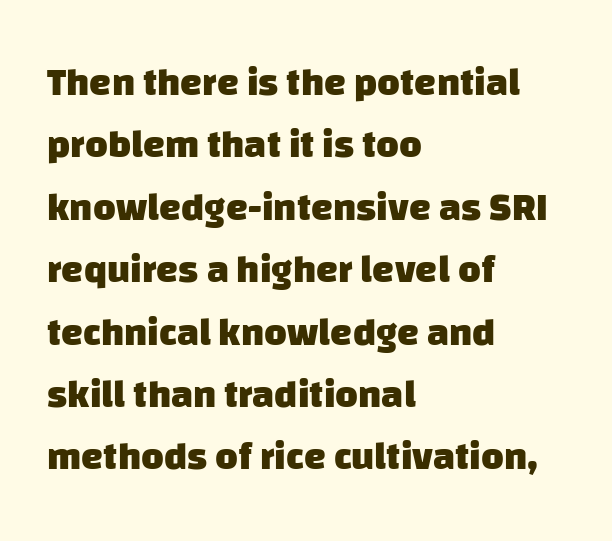
{"serif": "no", "bold": "yes", "weight": "heavy", "width": "normal", "stroke_contrast": "low", "x_height": "large", "monospaced": "no", "underline": "no", "align": "left", "line_spacing": "normal", "line_spacing_ratio": 1.6, "letter_spacing": "normal", "letter_spacing_em": 0.0, "glyph_px": 39}
